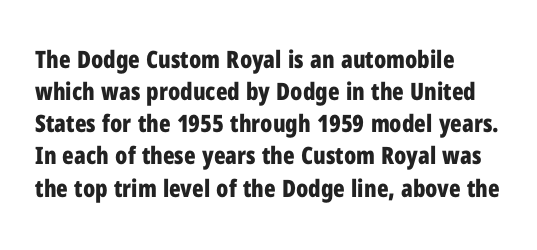
Heavy-handed strokes throughout: this text is bold. Ordinary non-slanted type is in use. The text block is weighted toward the left margin, trailing off unevenly rightward. Students, observe: this is what conventionally led text looks like. Students, note that the glyphs here touch the page at normal intervals. The words here are not underlined.
